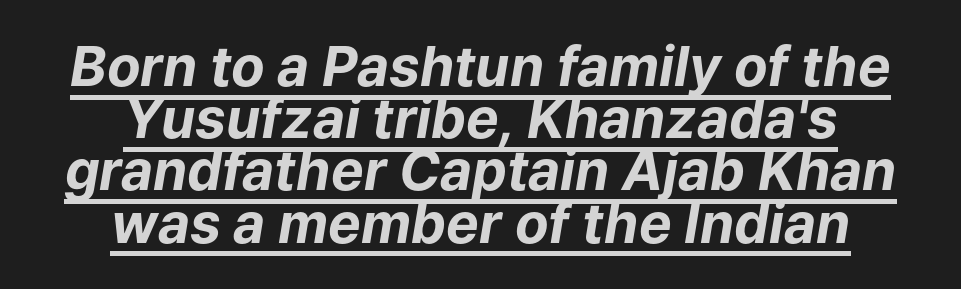
{"italic": "yes", "lean": "right", "slant_degrees": 9, "bold": "yes", "weight": "bold", "width": "normal", "stroke_contrast": "low", "x_height": "medium", "monospaced": "no", "underline": "yes", "align": "center", "line_spacing": "tight", "line_spacing_ratio": 0.95, "letter_spacing": "normal", "letter_spacing_em": 0.0, "glyph_px": 55}
